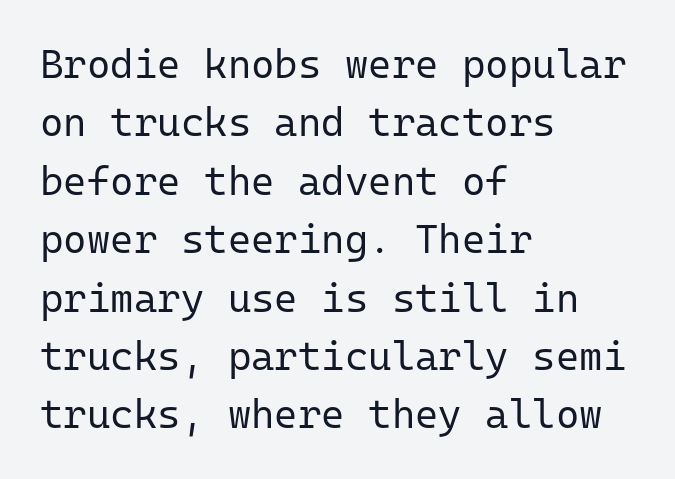
Is this a heavy cut? Hardly; it is regular or lighter. Monospaced: the letters line up in strict vertical columns. What stands out about the letter spacing? Nothing — it is the standard amount. The font family rendered here belongs to the sans-serif group. Italic: no, the glyphs are upright roman. Does the copy run flush right? No — it runs flush left.
